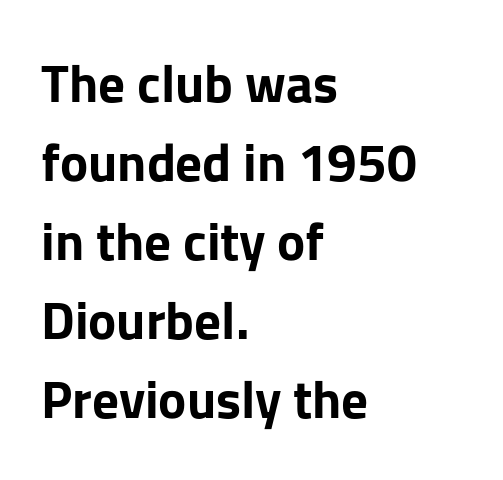
This is the regular roman posture of the typeface. Spacing between characters is what you'd get straight out of the box. The zone under the glyphs is completely vacant. Vertically, the passage feels balanced, rows spaced as you'd expect. As a designer I'd log this as weight 700, bold.
